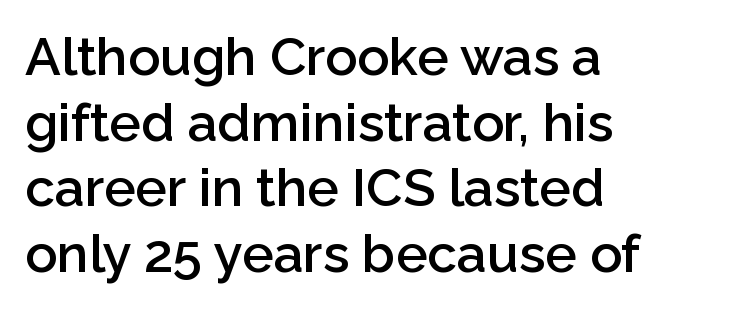
Q: Is the text bold? A: Semi-bold.
Q: Is the text italic (slanted)? A: No, it is upright.
Q: Is the typeface a serif or a sans-serif typeface? A: Sans-serif.
Q: Is the text underlined? A: No.
Q: How is the paragraph aligned? A: Left-aligned.
Q: Is the spacing between letters normal or unusually wide? A: Normal.
Q: Width (condensed, normal, or wide)? A: Normal.
Q: Stroke contrast? A: Low.
Q: x-height? A: Medium.
Q: Monospaced? A: No.
